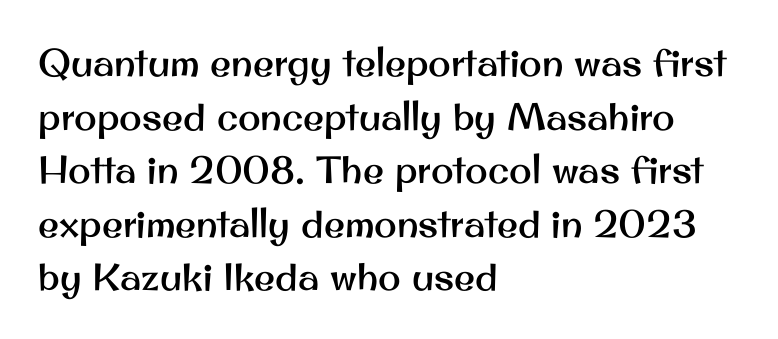
The image shows 38 px sans-serif type, upright; set left-aligned, normal line spacing (1.41x), normal letter spacing, not underlined; medium stroke contrast and a small x-height.
